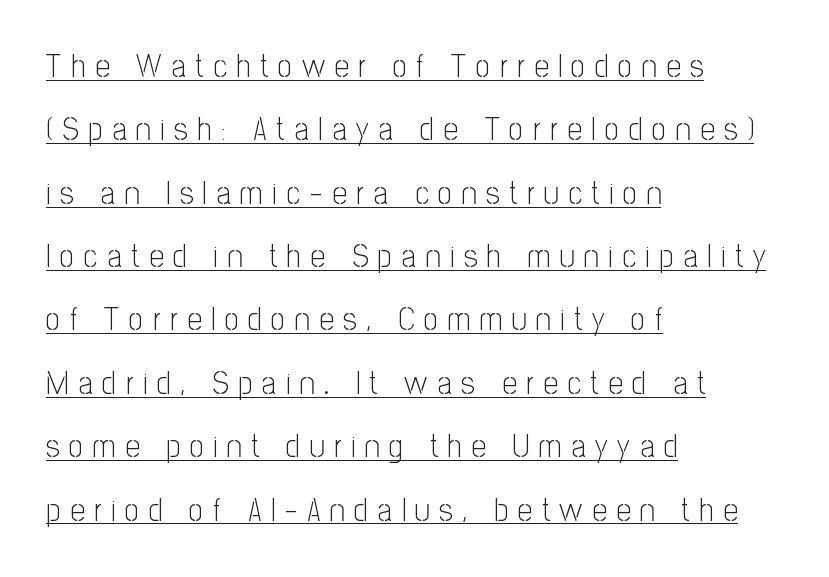
{"serif": "no", "italic": "no", "bold": "no", "weight": "light", "width": "condensed", "stroke_contrast": "low", "x_height": "medium", "monospaced": "no", "underline": "yes", "align": "left", "line_spacing": "loose", "line_spacing_ratio": 1.98, "letter_spacing": "wide", "letter_spacing_em": 0.3, "glyph_px": 32}
